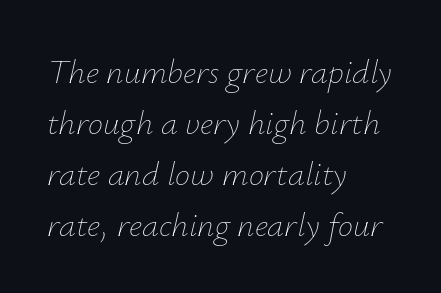
Q: Is the text bold? A: No.
Q: Is the text italic (slanted)? A: Yes, it leans right by about 12 degrees.
Q: Is the text underlined? A: No.
Q: How is the paragraph aligned? A: Left-aligned.
Q: Is the spacing between letters normal or unusually wide? A: Normal.
Q: Is the spacing between lines tight, normal or loose? A: Normal.
Q: Width (condensed, normal, or wide)? A: Normal.
Q: Stroke contrast? A: Low.
Q: x-height? A: Small.
Q: Monospaced? A: No.
